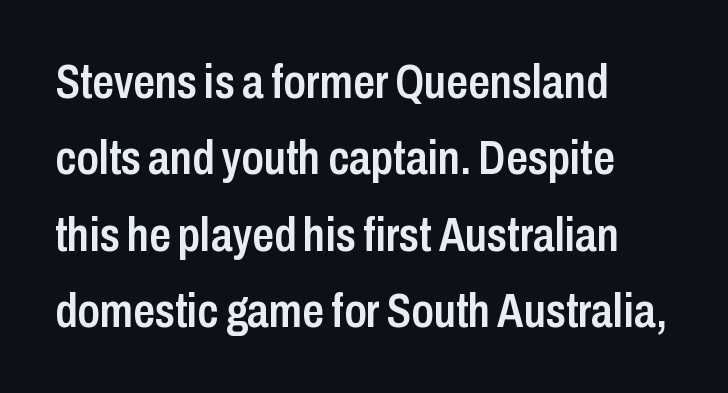
Q: Is the text bold? A: Semi-bold.
Q: Is the text italic (slanted)? A: No, it is upright.
Q: Is the typeface a serif or a sans-serif typeface? A: Sans-serif.
Q: Is the text underlined? A: No.
Q: How is the paragraph aligned? A: Left-aligned.
Q: Is the spacing between letters normal or unusually wide? A: Normal.
Q: Is the spacing between lines tight, normal or loose? A: Normal.
Q: Width (condensed, normal, or wide)? A: Condensed.
Q: Stroke contrast? A: Low.
Q: x-height? A: Medium.
Q: Monospaced? A: No.
